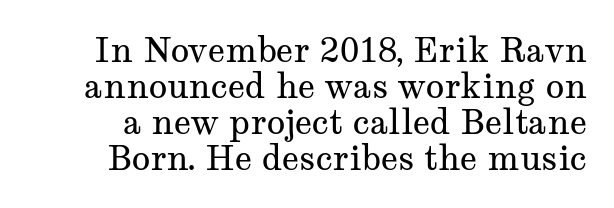
To sum up the face: it has serifs. The letters stand upright; this is a roman face. This sample trades vertical openness for compactness between lines. Looks like regular typesetting: each glyph gets only the width it needs.
